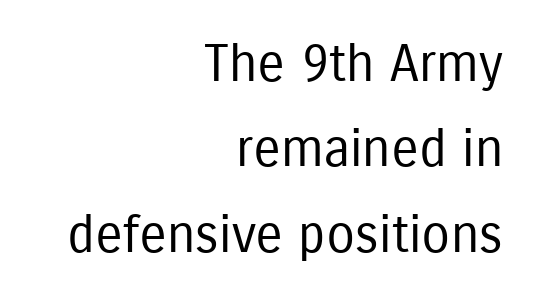
Stroke thickness stays within the range of a standard reading face or lighter. The type family on display is of the sans-serif kind. Descender tails drop into unmarked territory. This sample uses an upright cut, with every glyph sitting square on the baseline. You could not count columns in this text — the font is proportionally spaced.
